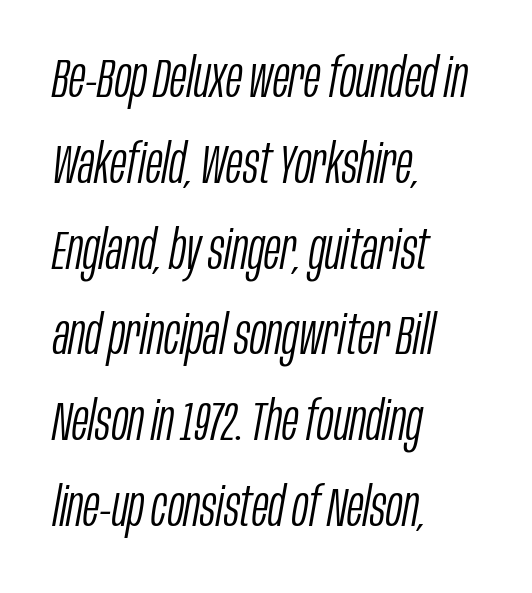
The specimen omits any rule beneath the text block's lines. Students, note that the glyphs here touch the page at normal intervals. The rag falls on the right side of this text block. A quiet, ordinary-to-light weight characterises the typeface.
